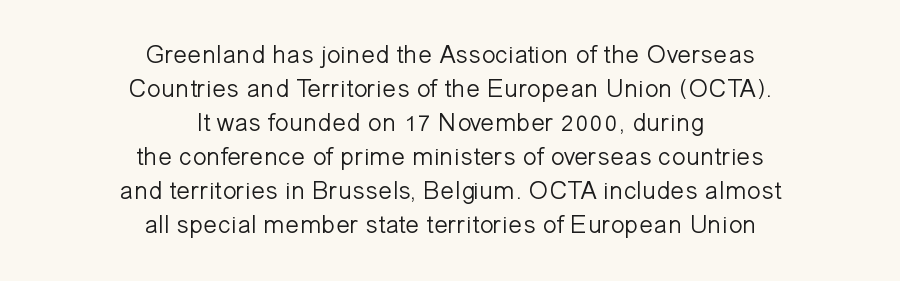
The image shows 26 px text type, upright; set centered, normal line spacing (1.31x), normal letter spacing, not underlined.
